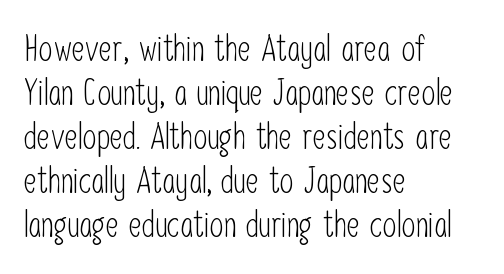
The image shows 36 px light, condensed sans-serif type, upright; set left-aligned, line spacing 1.22x, normal letter spacing, not underlined; low stroke contrast and a medium x-height.
